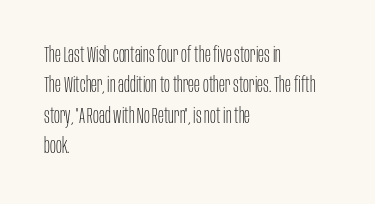
A quiet, ordinary-to-light weight characterises the typeface. The text block is weighted toward the left margin, trailing off unevenly rightward. This rendering leaves character spacing at its baseline value. Characters remain perfectly vertical along every line. The strip under each line holds only bare page.
